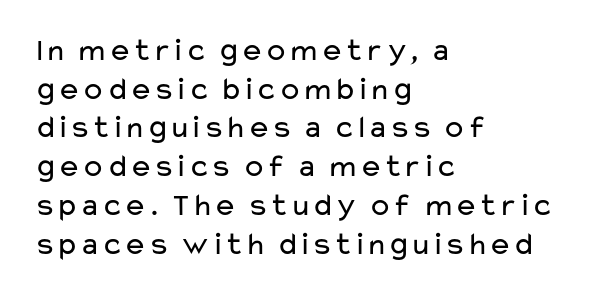
Q: Is the text bold? A: No.
Q: Is the text italic (slanted)? A: No, it is upright.
Q: Is the typeface a serif or a sans-serif typeface? A: Sans-serif.
Q: Is the text underlined? A: No.
Q: How is the paragraph aligned? A: Left-aligned.
Q: Is the spacing between letters normal or unusually wide? A: Normal.
Q: Width (condensed, normal, or wide)? A: Wide.
Q: Stroke contrast? A: Low.
Q: x-height? A: Medium.
Q: Monospaced? A: No.
